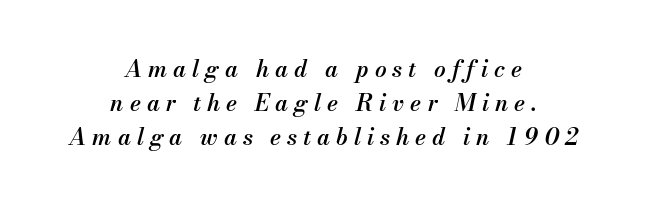
The image shows 23 px text type, italic (leaning right); set centered, normal line spacing (1.48x), unusually wide letter spacing (+0.26 em), not underlined.
